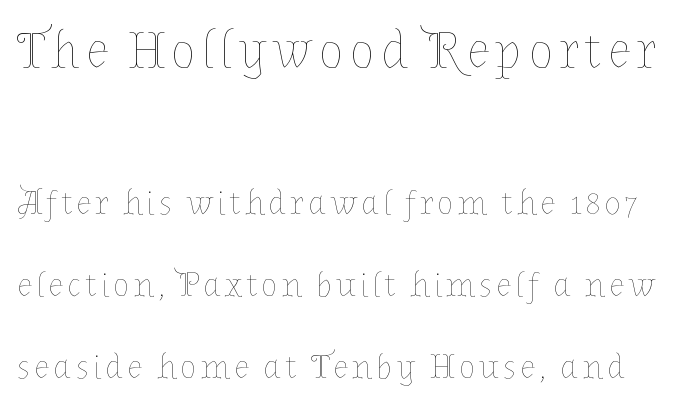
{"italic": "no", "bold": "no", "weight": "thin", "width": "normal", "stroke_contrast": "low", "x_height": "medium", "monospaced": "no", "underline": "no", "line_spacing": "loose", "line_spacing_ratio": 2.34, "larger_block": "first", "size_ratio": 1.49, "glyph_px": 52}
